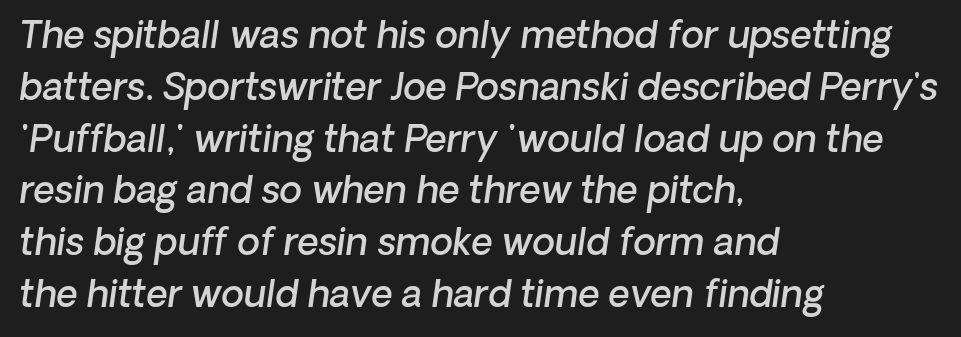
{"serif": "no", "bold": "semi", "weight": "semibold", "width": "normal", "stroke_contrast": "low", "x_height": "medium", "monospaced": "no", "underline": "no", "align": "left", "line_spacing": "normal", "line_spacing_ratio": 1.4, "letter_spacing": "normal", "letter_spacing_em": 0.0, "glyph_px": 37}
